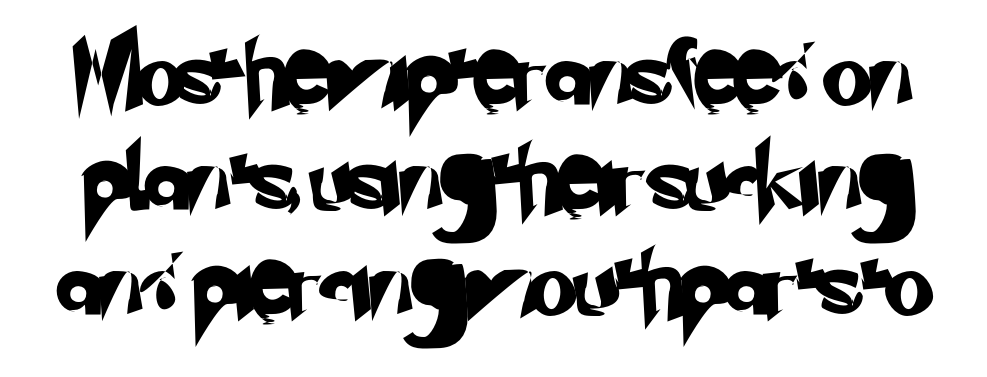
Observe the absence of serifs on each vertical stroke in this sample. The rendering uses natural spacing where letterforms have individual widths. A bare baseline throughout the passage. Line spacing here is normal. Tracking here is standard; glyphs follow each other at the usual distance.
